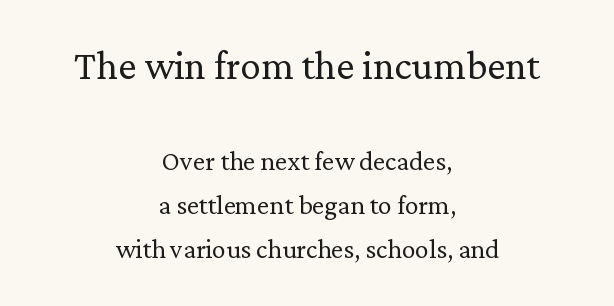
The image shows 51 px light serif type, upright; set centered, normal line spacing (1.3x), normal letter spacing, not underlined; the first (top) block is 1.5x larger; low stroke contrast and a medium x-height.
